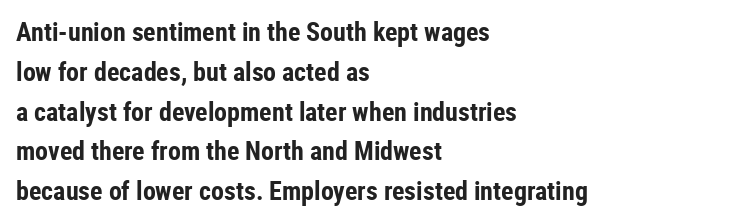
{"italic": "no", "bold": "yes", "underline": "no", "align": "left", "line_spacing": "normal", "line_spacing_ratio": 1.53, "letter_spacing": "normal", "letter_spacing_em": 0.0, "glyph_px": 26}
